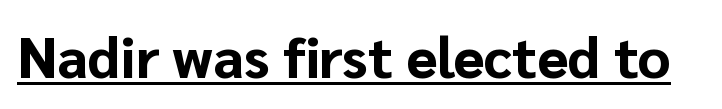
The image shows 57 px bold sans-serif type, upright; set normal letter spacing, underlined; low stroke contrast and a medium x-height.
